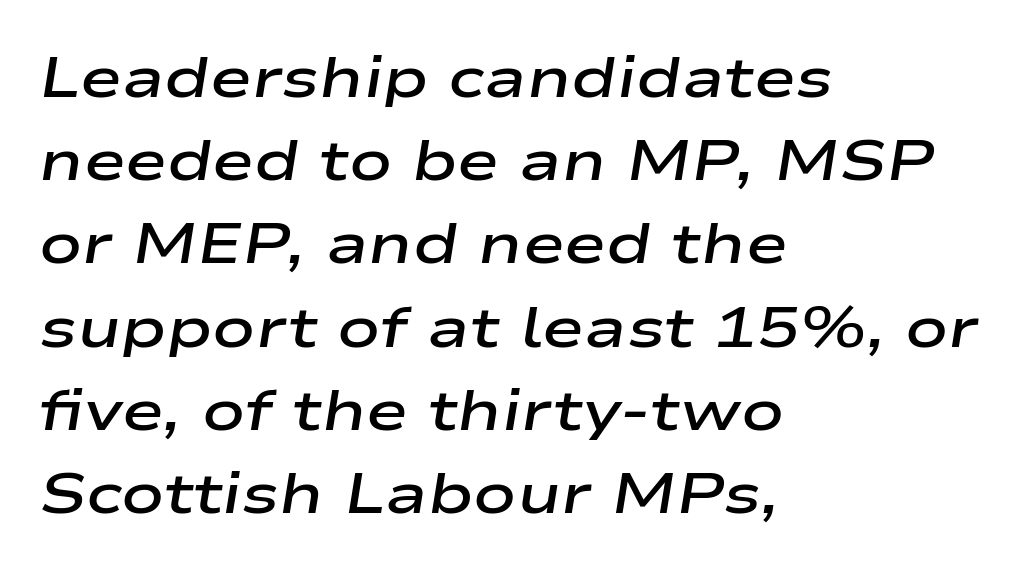
Q: Is the text bold? A: Semi-bold.
Q: Is the text italic (slanted)? A: Yes, it leans right by about 9 degrees.
Q: Is the text underlined? A: No.
Q: How is the paragraph aligned? A: Left-aligned.
Q: Is the spacing between letters normal or unusually wide? A: Normal.
Q: Is the spacing between lines tight, normal or loose? A: Normal.
Q: Width (condensed, normal, or wide)? A: Wide.
Q: Stroke contrast? A: Low.
Q: x-height? A: Medium.
Q: Monospaced? A: No.
